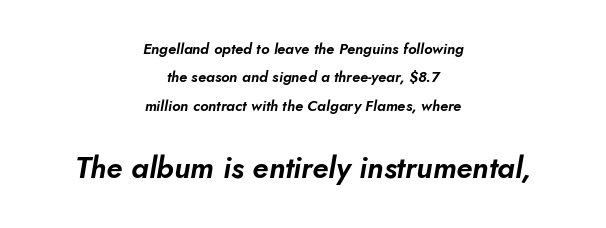
The image shows 30 px text type, italic (leaning right); set centered, line spacing 1.89x, normal letter spacing, not underlined; the second (bottom) block is 2.0x larger; low stroke contrast and a small x-height.
